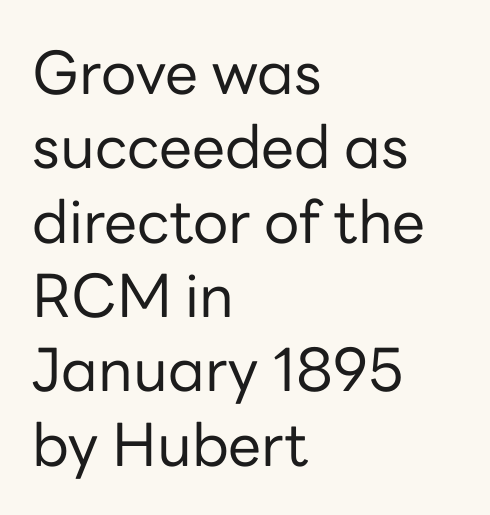
Nope, no serifs anywhere on these letters. Horizontal bands of white between lines are of average thickness. Is this a heavy cut? Hardly; it is regular or lighter. These lines keep a tight, regular rhythm from letter to letter. Do the characters align in a grid? No, the font is proportional. Notice how the passage keeps a crisp vertical edge on the left only.
